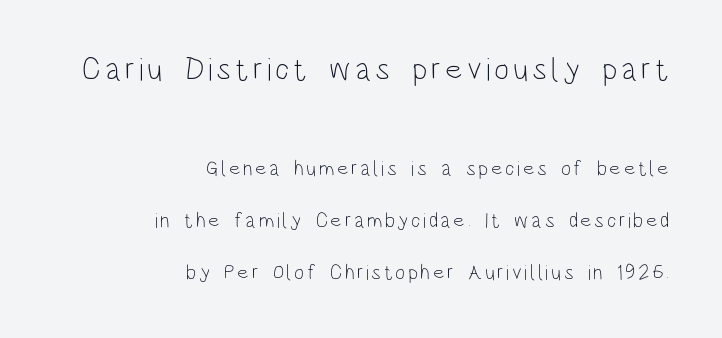
Q: Is the text bold? A: No.
Q: Is the text italic (slanted)? A: No, it is upright.
Q: Is the typeface a serif or a sans-serif typeface? A: Sans-serif.
Q: Is the text underlined? A: No.
Q: How is the paragraph aligned? A: Right-aligned.
Q: Is the spacing between lines tight, normal or loose? A: Loose.
Q: Which block of text is set in a larger size, the first (top) or the second (bottom)? A: The first (top) one.
Q: Width (condensed, normal, or wide)? A: Condensed.
Q: Stroke contrast? A: Low.
Q: x-height? A: Large.
Q: Monospaced? A: No.
